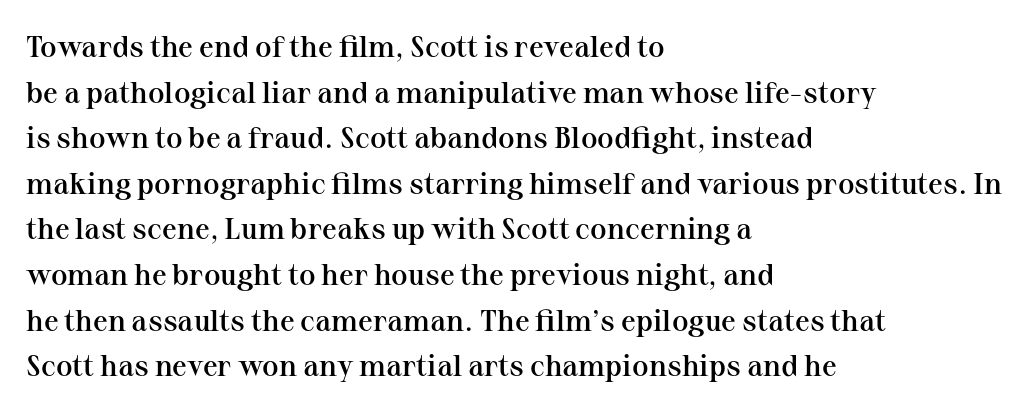
Q: Is the text bold? A: Semi-bold.
Q: Is the text italic (slanted)? A: No, it is upright.
Q: Is the typeface a serif or a sans-serif typeface? A: Serif.
Q: Is the text underlined? A: No.
Q: How is the paragraph aligned? A: Left-aligned.
Q: Is the spacing between letters normal or unusually wide? A: Normal.
Q: Is the spacing between lines tight, normal or loose? A: Normal.
Q: Width (condensed, normal, or wide)? A: Normal.
Q: Stroke contrast? A: Medium.
Q: x-height? A: Medium.
Q: Monospaced? A: No.
